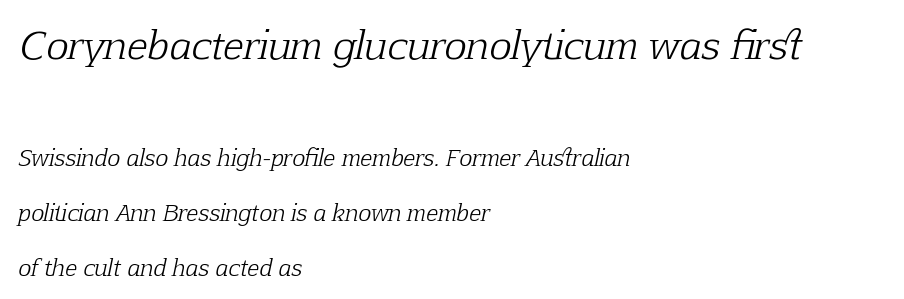
If you drew a ruler down the left edge, every line would touch it. The block of text is sparse from top to bottom, with ample space between rows. These lines were composed using italics. Think of a printed novel: that variable character pitch is what you see here.
